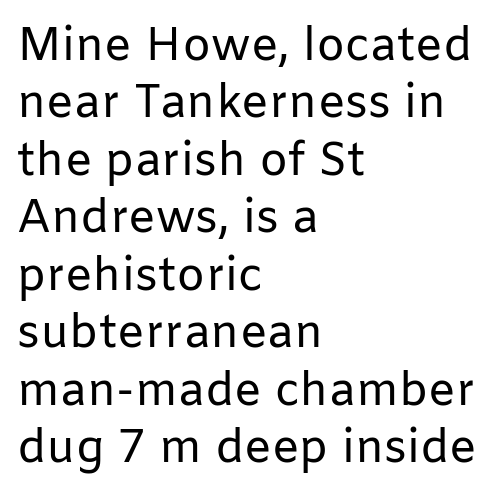
The words here are not underlined. A roman cut, with each character standing at attention. There is no visible air inserted between adjacent glyphs. The type family on display is of the sans-serif kind.
